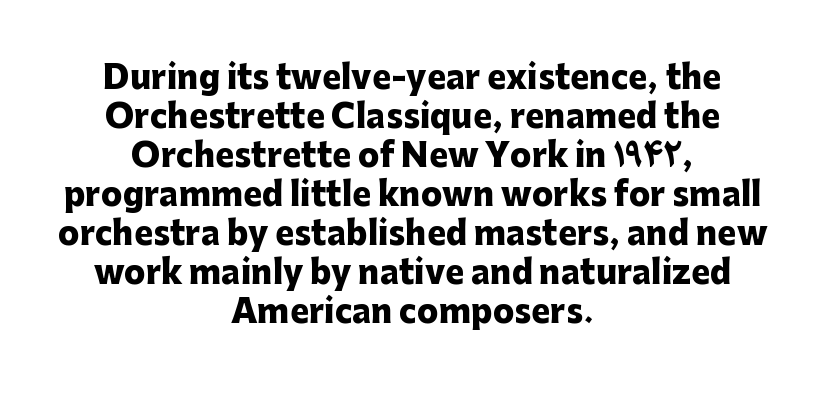
Stroke terminals: plain, sans-serif. Note the varied advance widths — an 'i' is clearly narrower than an 'm'. Nothing unusual about the tracking: characters are spaced as the font intends. The passage is arranged like a title page — every line centered. You'd pick this weight for a headline — it's a proper bold.
